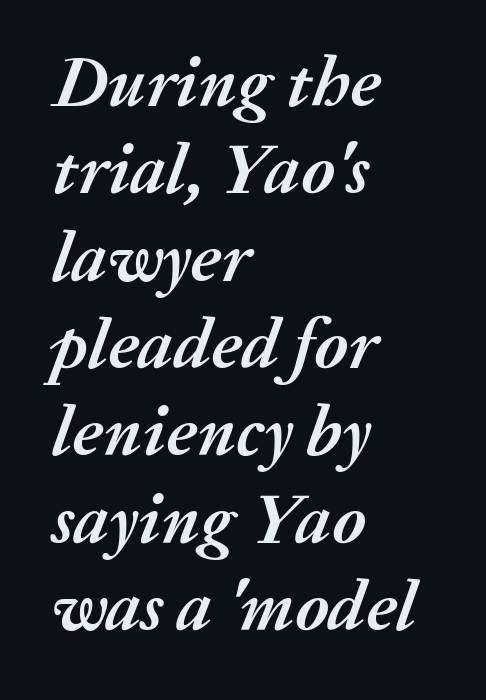
The image shows 71 px semibold type, italic (leaning right); set left-aligned, line spacing 1.23x, normal letter spacing, not underlined; medium stroke contrast and a medium x-height.
